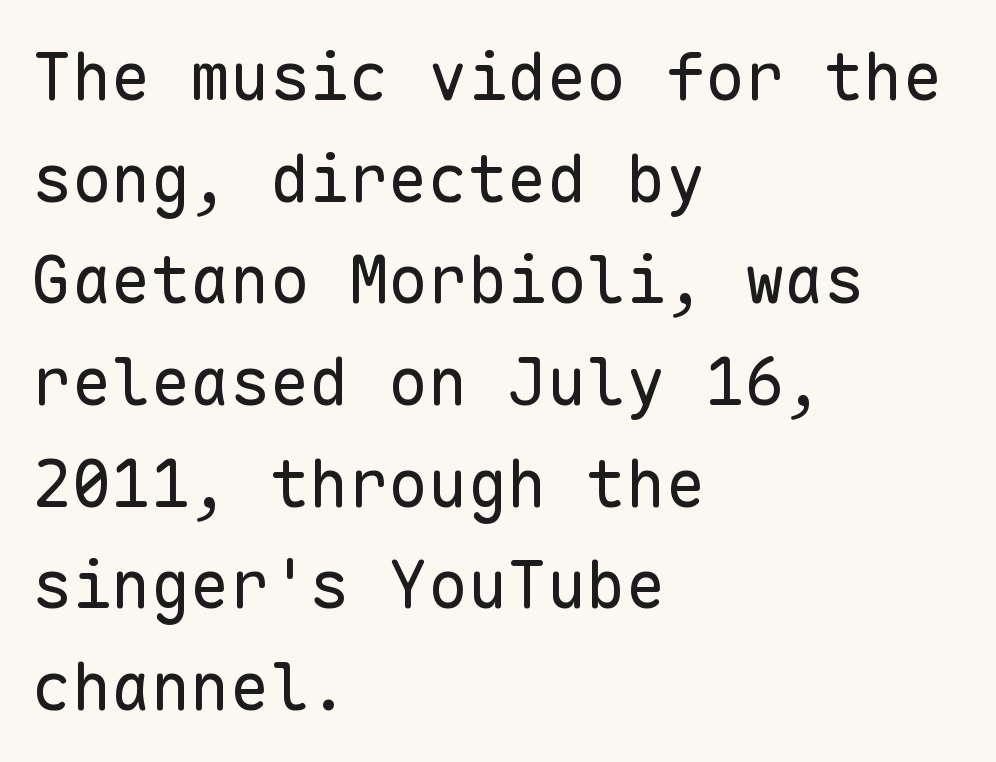
{"serif": "no", "italic": "no", "bold": "no", "weight": "regular", "width": "normal", "stroke_contrast": "low", "x_height": "medium", "monospaced": "yes", "underline": "no", "align": "left", "line_spacing": "normal", "line_spacing_ratio": 1.54, "letter_spacing": "normal", "letter_spacing_em": 0.0, "glyph_px": 66}
